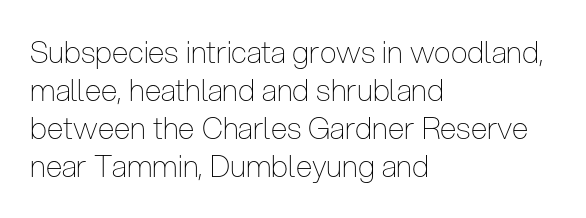
Decoration check: the copy has no underline. These lines were composed using upright roman letters. The line-height multiplier appears to be the usual default. Looks like regular typesetting: each glyph gets only the width it needs. No extra ink here — the face is not bold. These lines stack with their left ends in a neat column.
